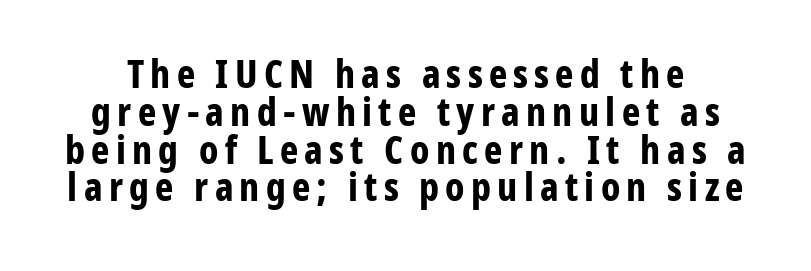
Q: Is the text bold? A: Yes.
Q: Is the text italic (slanted)? A: No, it is upright.
Q: Is the typeface a serif or a sans-serif typeface? A: Sans-serif.
Q: Is the text underlined? A: No.
Q: Is the spacing between lines tight, normal or loose? A: Tight.
Q: Width (condensed, normal, or wide)? A: Condensed.
Q: Stroke contrast? A: Low.
Q: x-height? A: Medium.
Q: Monospaced? A: No.
